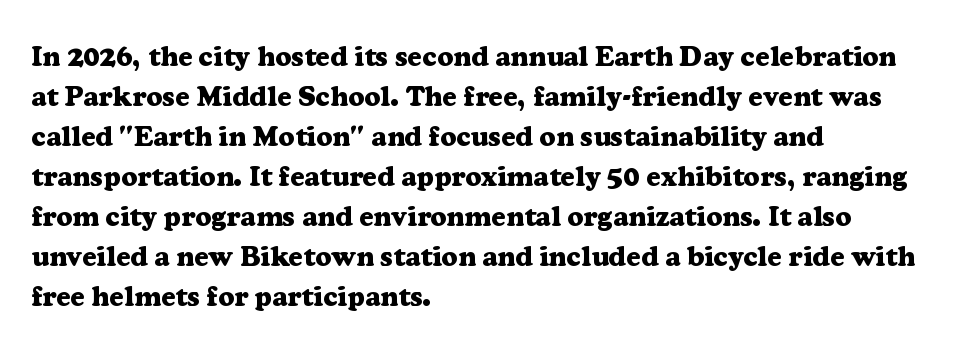
The passage is arranged the way most books set body copy — flush left. Plain, unruled lines of type. In terms of letterform style, serifs are clearly present. Strong, thick strokes mark this as bold type.
